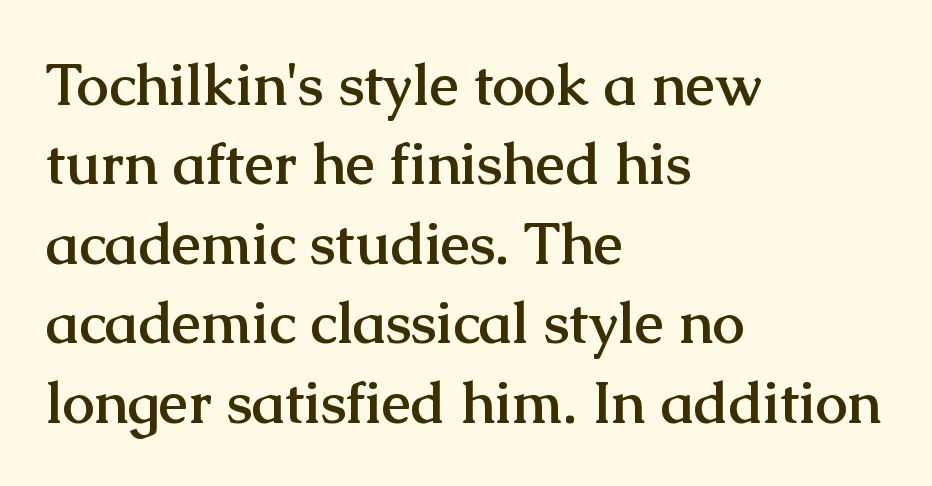
{"serif": "yes", "italic": "no", "bold": "yes", "weight": "semibold", "width": "normal", "stroke_contrast": "medium", "x_height": "medium", "monospaced": "no", "underline": "no", "align": "left", "line_spacing": "normal", "line_spacing_ratio": 1.37, "letter_spacing": "normal", "letter_spacing_em": 0.0, "glyph_px": 58}
